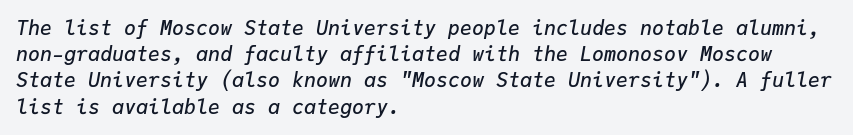
The image shows 20 px text type, italic (leaning right); set left-aligned, normal line spacing (1.31x), normal letter spacing, not underlined.
